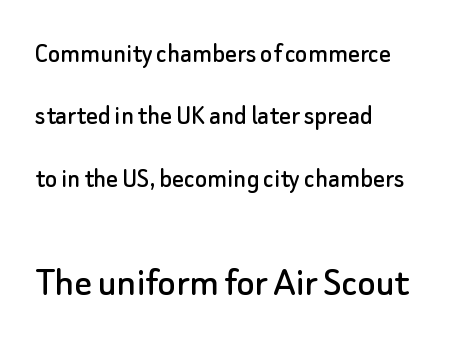
Q: Is the text italic (slanted)? A: No, it is upright.
Q: Is the typeface a serif or a sans-serif typeface? A: Sans-serif.
Q: Is the text underlined? A: No.
Q: How is the paragraph aligned? A: Left-aligned.
Q: Is the spacing between letters normal or unusually wide? A: Normal.
Q: Is the spacing between lines tight, normal or loose? A: Loose.
Q: Which block of text is set in a larger size, the first (top) or the second (bottom)? A: The second (bottom) one.
Q: Width (condensed, normal, or wide)? A: Normal.
Q: Stroke contrast? A: Low.
Q: x-height? A: Small.
Q: Monospaced? A: No.
